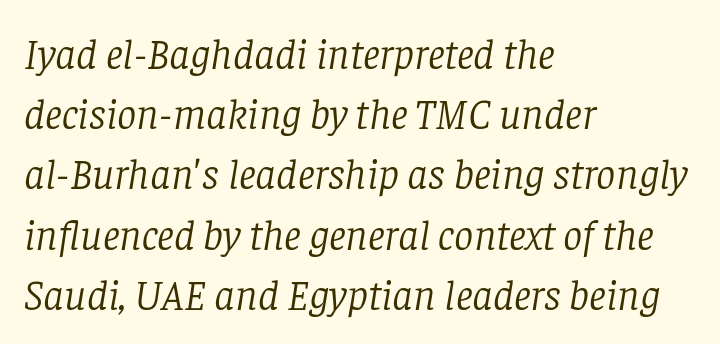
{"serif": "yes", "italic": "yes", "lean": "right", "slant_degrees": 8, "bold": "no", "weight": "light", "width": "normal", "stroke_contrast": "low", "x_height": "large", "monospaced": "no", "underline": "no", "align": "left", "line_spacing": "normal", "line_spacing_ratio": 1.4, "letter_spacing": "normal", "letter_spacing_em": 0.0, "glyph_px": 43}
